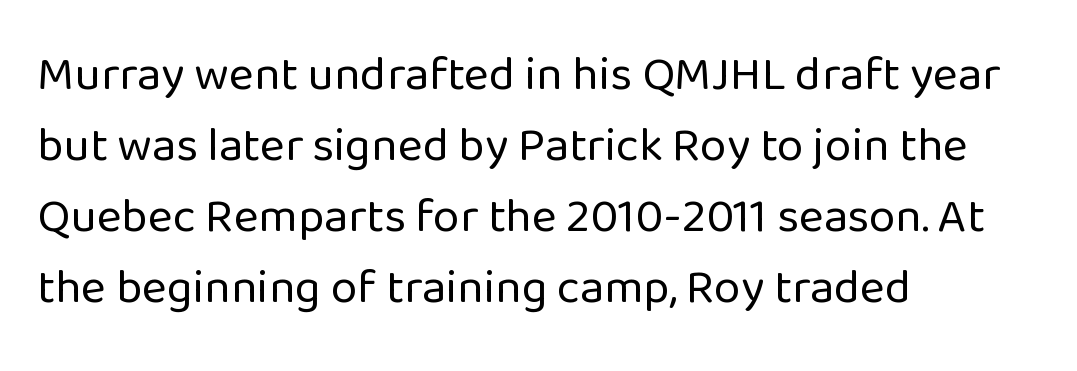
The image shows 48 px regular-weight sans-serif type, upright; set left-aligned, normal line spacing (1.48x), normal letter spacing, not underlined; low stroke contrast and a medium x-height.
